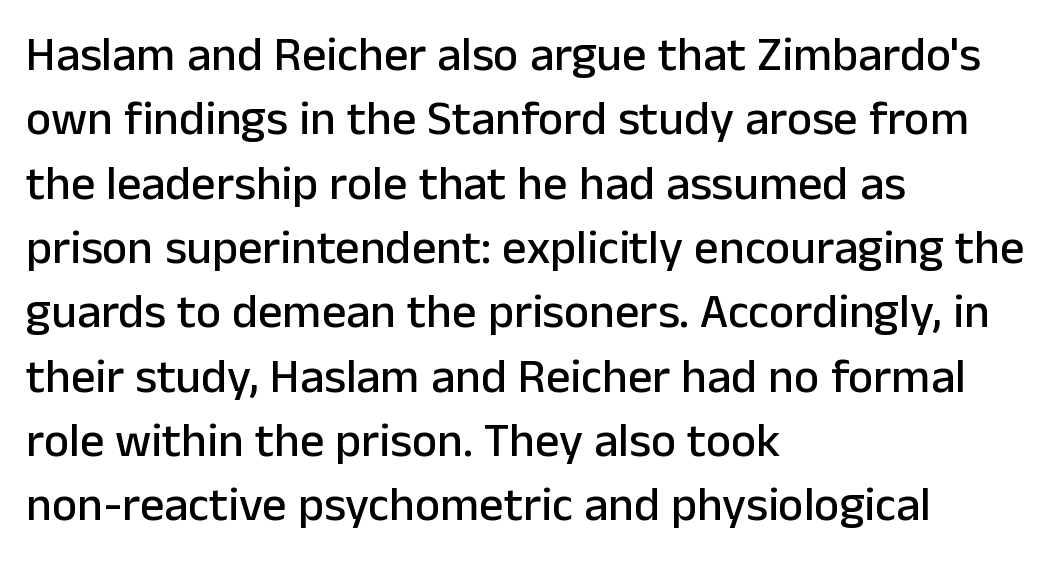
The image shows 48 px sans-serif type, upright; set left-aligned, normal line spacing (1.34x), normal letter spacing, not underlined; low stroke contrast and a medium x-height.
